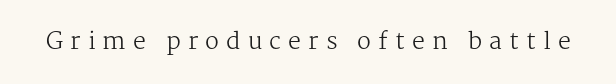
{"italic": "no", "bold": "no", "underline": "no", "letter_spacing": "wide", "letter_spacing_em": 0.31, "glyph_px": 23}
